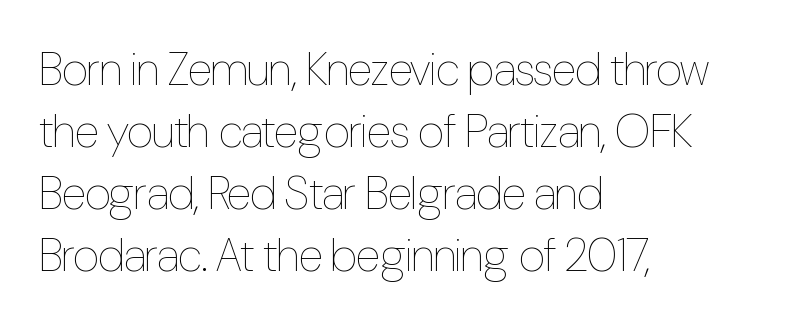
Q: Is the text bold? A: No.
Q: Is the text italic (slanted)? A: No, it is upright.
Q: Is the text underlined? A: No.
Q: How is the paragraph aligned? A: Left-aligned.
Q: Is the spacing between letters normal or unusually wide? A: Normal.
Q: Is the spacing between lines tight, normal or loose? A: Normal.
Q: Width (condensed, normal, or wide)? A: Condensed.
Q: Stroke contrast? A: Low.
Q: x-height? A: Medium.
Q: Monospaced? A: No.
